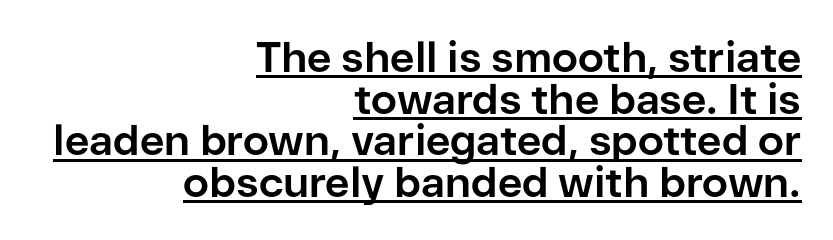
The letters advance in unequal steps, a hallmark of proportional type. Visually the block forms a straight wall on the right and a jagged coastline on the left. Honestly, the rows look squashed on top of each other. This is roman type, the default non-slanted kind.
